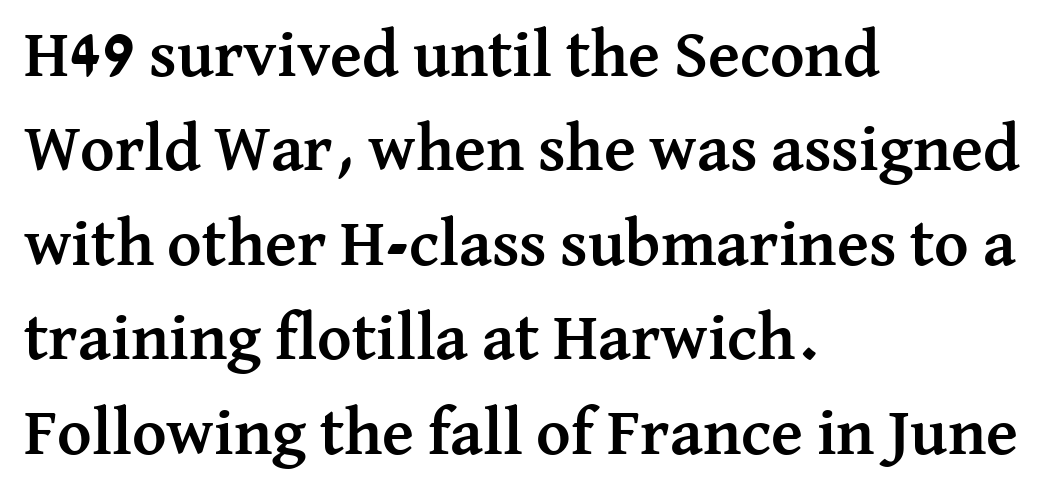
The image shows 66 px semibold serif type, upright; set left-aligned, normal line spacing (1.43x), normal letter spacing, not underlined; medium stroke contrast and a medium x-height.
